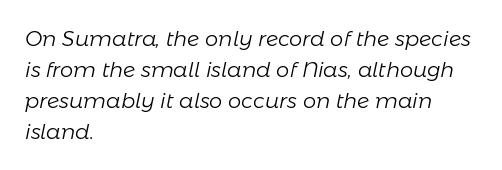
{"italic": "yes", "lean": "right", "slant_degrees": 11, "bold": "no", "underline": "no", "align": "left", "line_spacing": "normal", "line_spacing_ratio": 1.47, "letter_spacing": "normal", "letter_spacing_em": 0.0, "glyph_px": 21}
